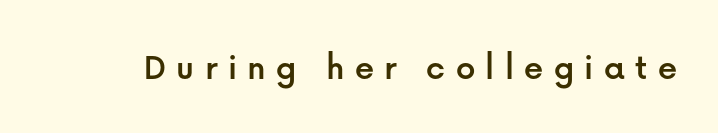
Proportional: the letters do not fall into vertical columns. Regarding serifs, this sample does without them. Designer's note — italics off, roman on. Look at the tracking — it's clearly loosened, letters drifting apart.
